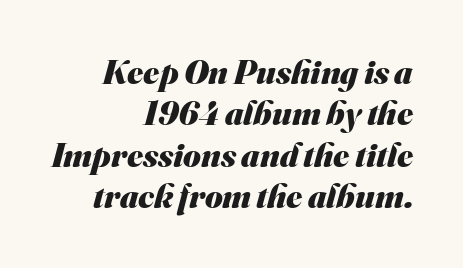
Q: Is the text bold? A: Yes.
Q: Is the typeface a serif or a sans-serif typeface? A: Sans-serif.
Q: Is the text underlined? A: No.
Q: How is the paragraph aligned? A: Right-aligned.
Q: Is the spacing between letters normal or unusually wide? A: Normal.
Q: Width (condensed, normal, or wide)? A: Normal.
Q: Stroke contrast? A: Medium.
Q: x-height? A: Small.
Q: Monospaced? A: No.
